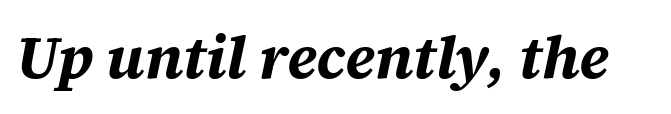
Q: Is the text bold? A: Yes.
Q: Is the text italic (slanted)? A: Yes, it leans right by about 12 degrees.
Q: Is the text underlined? A: No.
Q: Is the spacing between letters normal or unusually wide? A: Normal.
Q: Width (condensed, normal, or wide)? A: Normal.
Q: Stroke contrast? A: Medium.
Q: x-height? A: Large.
Q: Monospaced? A: No.
